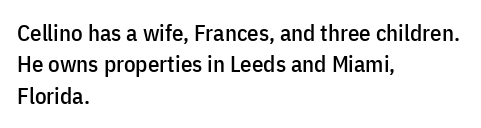
The image shows 23 px text type, upright; set left-aligned, normal line spacing (1.36x), normal letter spacing, not underlined.
